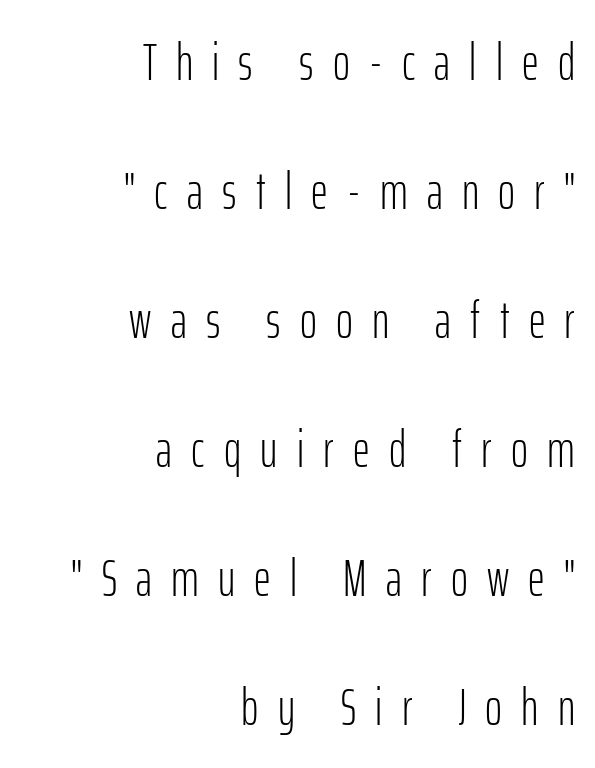
The image shows 52 px light, condensed sans-serif type, upright; set right-aligned, loose line spacing (2.48x), unusually wide letter spacing (+0.37 em), not underlined; low stroke contrast and a medium x-height.
